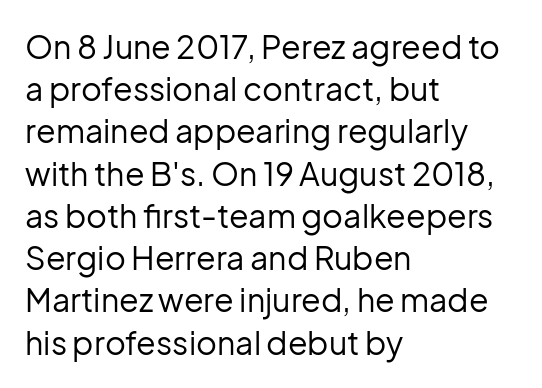
Q: Is the text bold? A: No.
Q: Is the text italic (slanted)? A: No, it is upright.
Q: Is the typeface a serif or a sans-serif typeface? A: Sans-serif.
Q: Is the text underlined? A: No.
Q: How is the paragraph aligned? A: Left-aligned.
Q: Is the spacing between letters normal or unusually wide? A: Normal.
Q: Is the spacing between lines tight, normal or loose? A: Normal.
Q: Width (condensed, normal, or wide)? A: Normal.
Q: Stroke contrast? A: Low.
Q: x-height? A: Medium.
Q: Monospaced? A: No.
